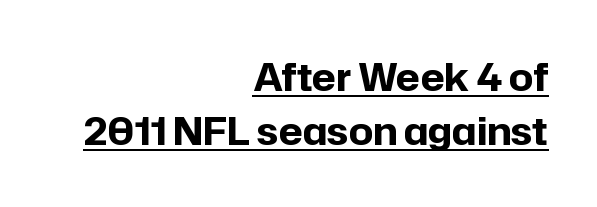
The image shows 38 px bold sans-serif type, upright; set right-aligned, normal line spacing (1.42x), normal letter spacing, underlined; low stroke contrast and a medium x-height.
